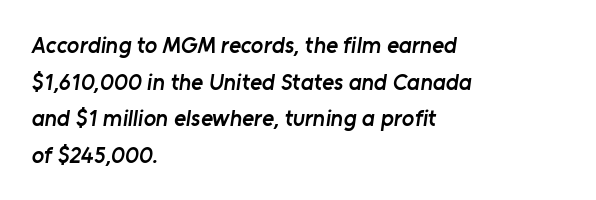
{"bold": "semi", "underline": "no", "align": "left", "line_spacing": "normal", "line_spacing_ratio": 1.59, "letter_spacing": "normal", "letter_spacing_em": 0.0, "glyph_px": 23}
